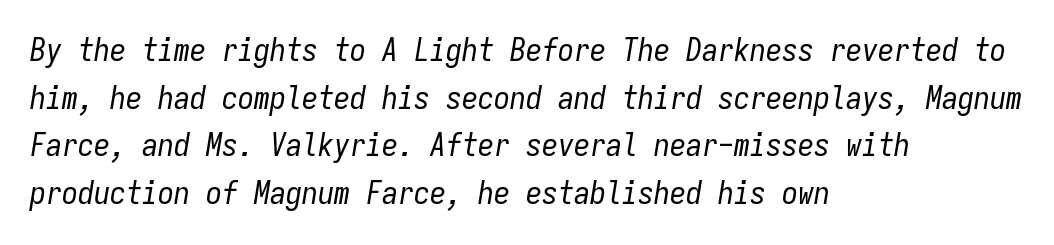
In terms of letterspacing, this is plain default setting. Check under the words: just untouched page. Honestly, the row spacing looks completely unremarkable. The text carries the slant typical of an italic or oblique font.
